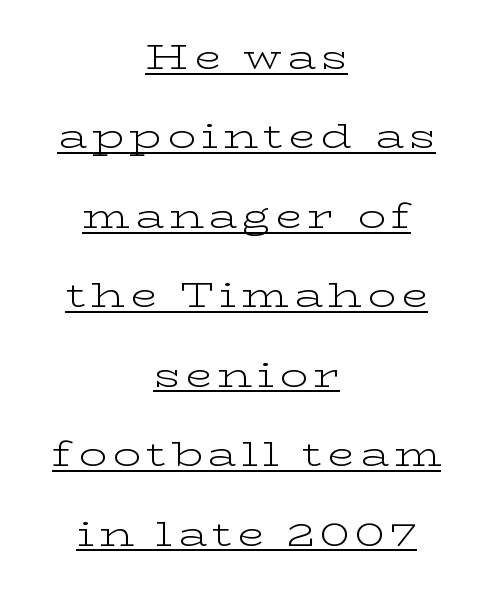
{"serif": "yes", "italic": "no", "bold": "no", "weight": "light", "width": "wide", "stroke_contrast": "low", "x_height": "medium", "monospaced": "no", "underline": "yes", "align": "center", "line_spacing": "loose", "line_spacing_ratio": 2.27, "glyph_px": 35}
